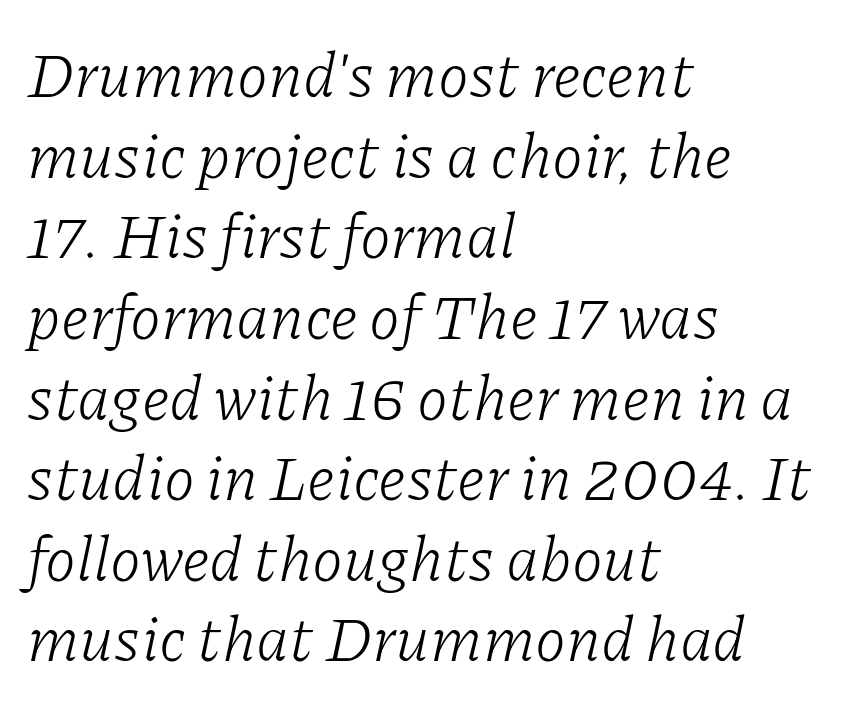
Weight: regular or lighter. This sample has the flowing, uneven cadence of proportional lettering. The space beneath each line is pristine and unruled. Yep, those are serifs on the letters. You can tell it's italic because the verticals aren't actually vertical.
